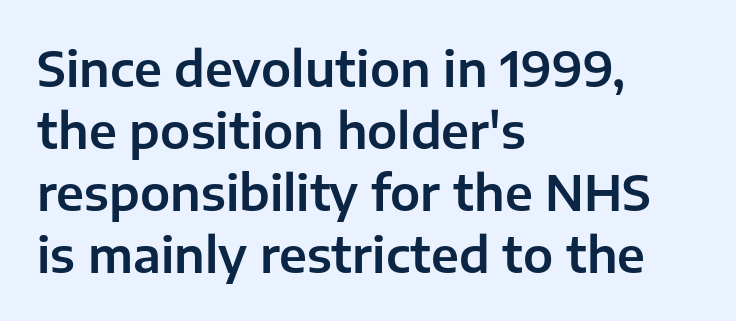
Q: Is the text italic (slanted)? A: No, it is upright.
Q: Is the typeface a serif or a sans-serif typeface? A: Sans-serif.
Q: Is the text underlined? A: No.
Q: How is the paragraph aligned? A: Left-aligned.
Q: Is the spacing between letters normal or unusually wide? A: Normal.
Q: Is the spacing between lines tight, normal or loose? A: Normal.
Q: Width (condensed, normal, or wide)? A: Normal.
Q: Stroke contrast? A: Low.
Q: x-height? A: Medium.
Q: Monospaced? A: No.
